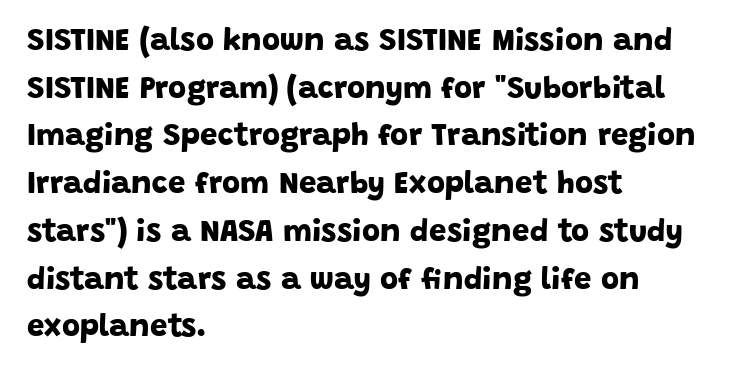
Spacing verdict: proportional, widths tailored to each character. Pretty heavy lettering here — definitely bold. This block has exactly the height ordinary leading produces. Type style note: lacks serifs. Look at the tracking — it's just the regular setting, nothing added. Short and long lines alike share a common starting point at left.
